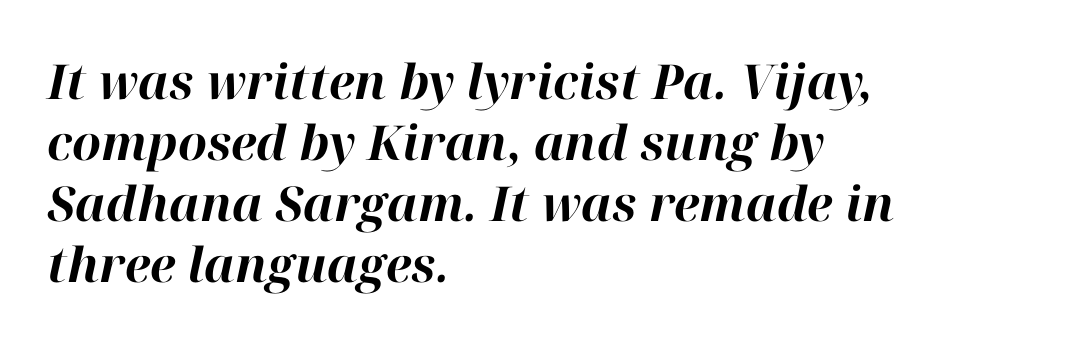
Q: Is the text bold? A: Yes.
Q: Is the text italic (slanted)? A: Yes, it leans right by about 12 degrees.
Q: Is the text underlined? A: No.
Q: How is the paragraph aligned? A: Left-aligned.
Q: Is the spacing between letters normal or unusually wide? A: Normal.
Q: Is the spacing between lines tight, normal or loose? A: Normal.
Q: Width (condensed, normal, or wide)? A: Normal.
Q: Stroke contrast? A: High.
Q: x-height? A: Medium.
Q: Monospaced? A: No.
